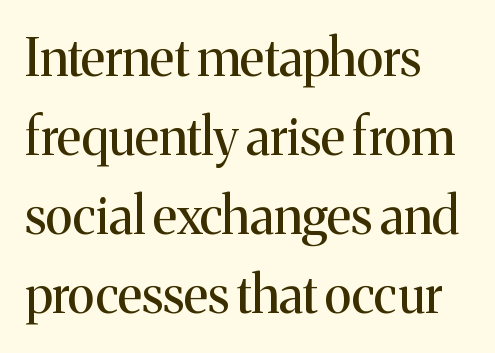
This is the regular roman posture of the typeface. How are the letters spaced? Ordinarily, with no added tracking. Quick note: interline space is typical. This reads as an unemphasized weight, regular at the heaviest. Where is the straight margin? On the left.
